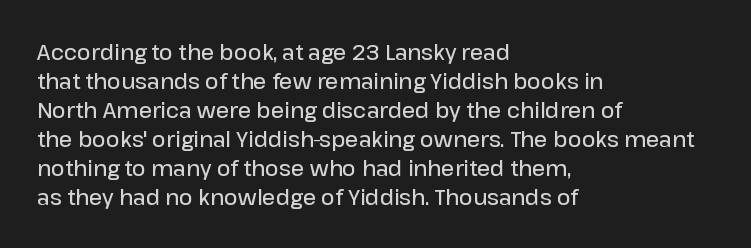
These lines keep a tight, regular rhythm from letter to letter. If you drew a ruler down the left edge, every line would touch it. Compared with an ordinary text face, these strokes are moderately heavier — a semibold. Whoever set this chose a conventional vertical rhythm. The glyphs are unaccompanied by any horizontal stroke below them.
